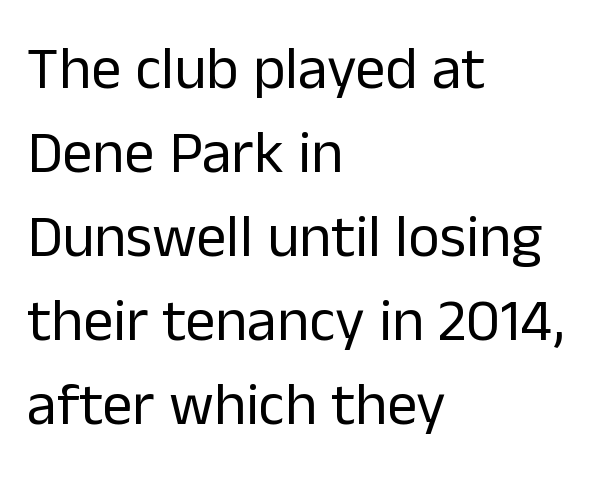
Q: Is the text bold? A: No.
Q: Is the text italic (slanted)? A: No, it is upright.
Q: Is the typeface a serif or a sans-serif typeface? A: Sans-serif.
Q: Is the text underlined? A: No.
Q: How is the paragraph aligned? A: Left-aligned.
Q: Is the spacing between letters normal or unusually wide? A: Normal.
Q: Is the spacing between lines tight, normal or loose? A: Normal.
Q: Width (condensed, normal, or wide)? A: Normal.
Q: Stroke contrast? A: Low.
Q: x-height? A: Medium.
Q: Monospaced? A: No.
